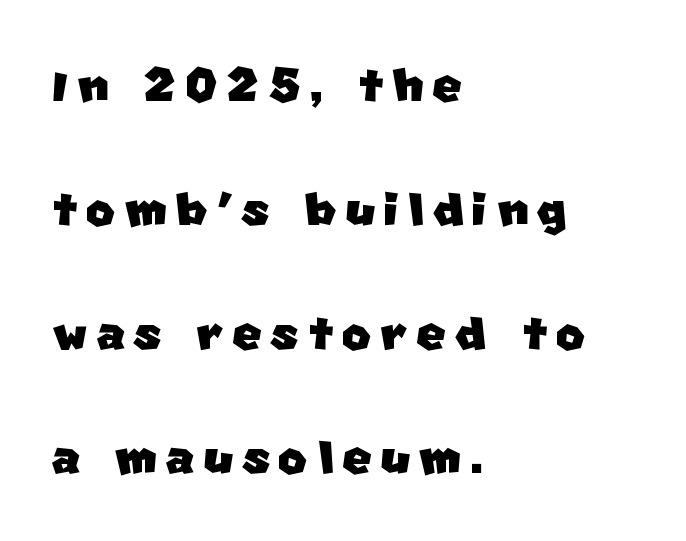
{"serif": "no", "width": "normal", "stroke_contrast": "low", "x_height": "large", "monospaced": "no", "underline": "no", "align": "left", "line_spacing": "loose", "line_spacing_ratio": 1.97, "glyph_px": 63}
